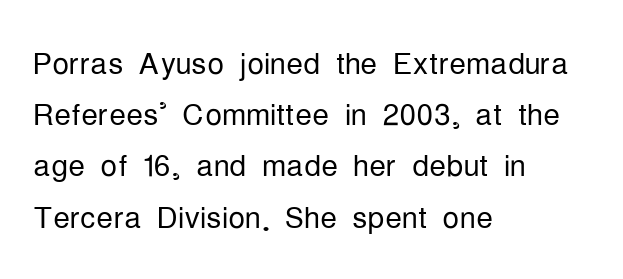
{"serif": "no", "italic": "no", "bold": "no", "weight": "light", "width": "condensed", "stroke_contrast": "low", "x_height": "medium", "monospaced": "no", "underline": "no", "align": "left", "line_spacing_ratio": 1.22, "letter_spacing": "normal", "letter_spacing_em": 0.0, "glyph_px": 42}
